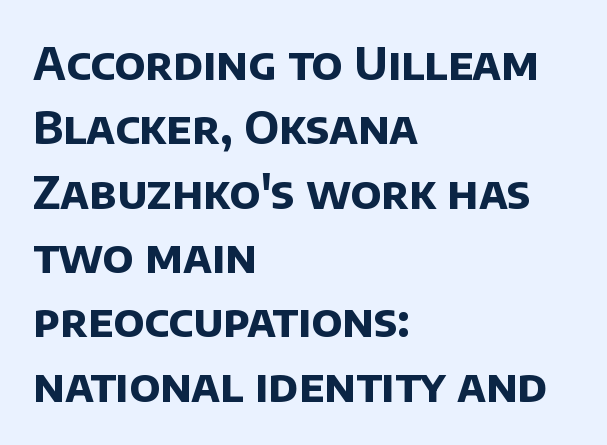
Q: Is the text bold? A: Yes.
Q: Is the typeface a serif or a sans-serif typeface? A: Sans-serif.
Q: Is the text underlined? A: No.
Q: How is the paragraph aligned? A: Left-aligned.
Q: Is the spacing between letters normal or unusually wide? A: Normal.
Q: Is the spacing between lines tight, normal or loose? A: Normal.
Q: Width (condensed, normal, or wide)? A: Normal.
Q: Stroke contrast? A: Low.
Q: x-height? A: Large.
Q: Monospaced? A: No.
